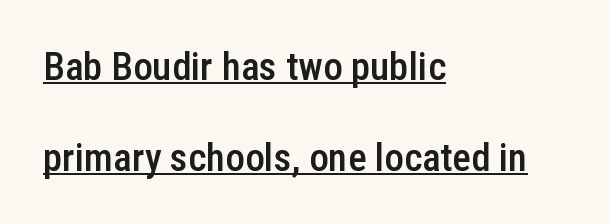
The image shows 39 px semibold, condensed sans-serif type, upright; set left-aligned, loose line spacing (2.33x), normal letter spacing, underlined; low stroke contrast and a medium x-height.
